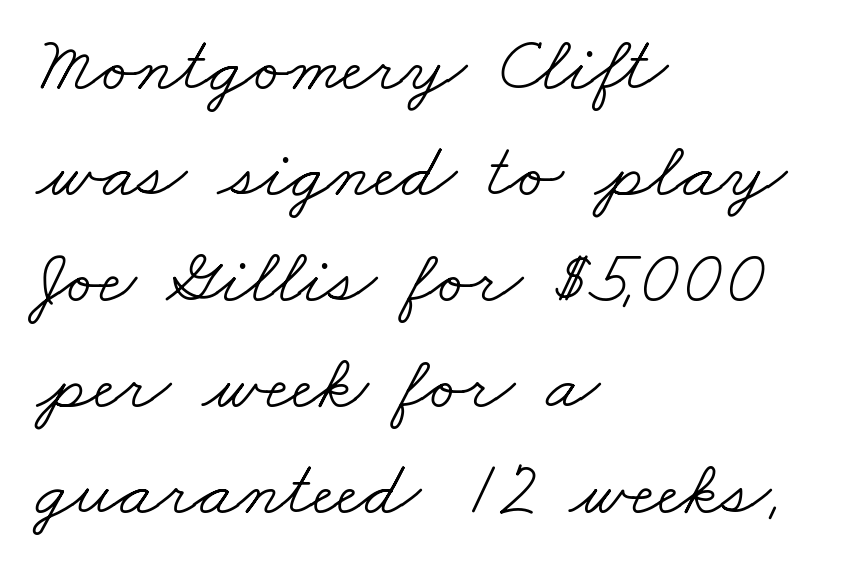
The image shows 78 px light, wide serif type; set left-aligned, normal line spacing (1.36x), normal letter spacing, not underlined; low stroke contrast and a small x-height.
